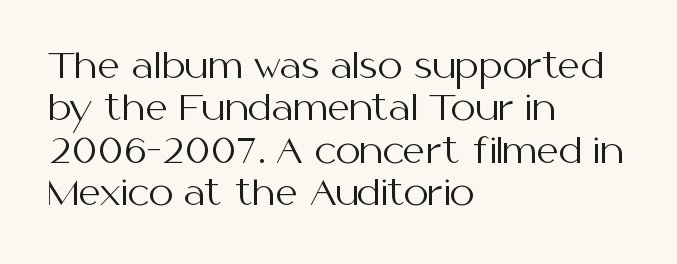
The image shows 35 px regular-weight sans-serif type, upright; set left-aligned, line spacing 1.21x, normal letter spacing, not underlined; medium stroke contrast and a medium x-height.
